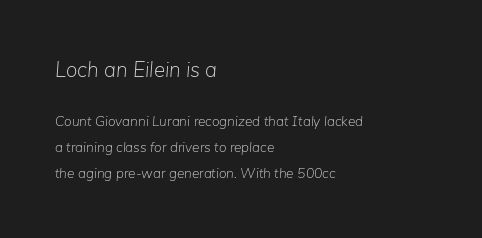
Which margin do the lines hug? The left one — the right edge is uneven. Slanted lettering throughout. Type without underlining. Spacing between characters is what you'd get straight out of the box.
